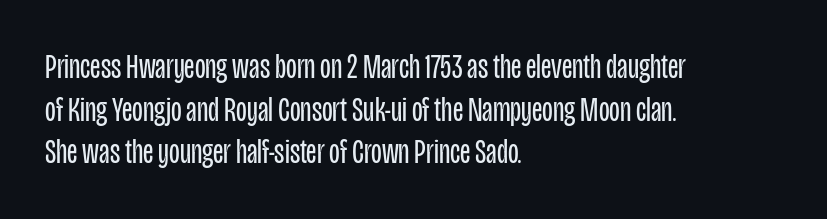
{"serif": "no", "italic": "no", "bold": "no", "weight": "regular", "width": "condensed", "stroke_contrast": "low", "x_height": "large", "monospaced": "no", "underline": "no", "align": "left", "line_spacing_ratio": 1.22, "letter_spacing": "normal", "letter_spacing_em": 0.0, "glyph_px": 35}
